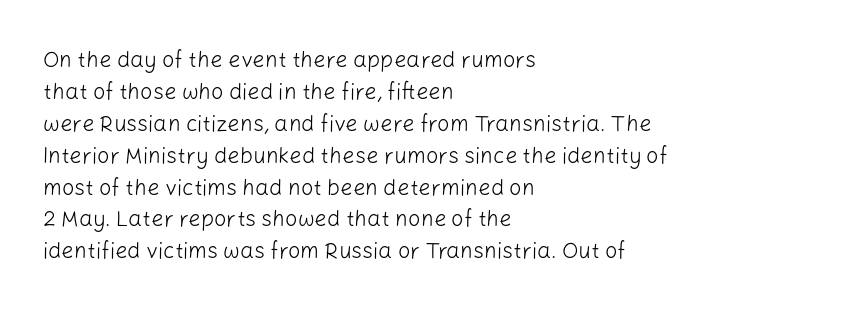
This sample uses an upright cut, with every glyph sitting square on the baseline. Check the space under the baseline: it is left empty. These lines are set flush left with a ragged right edge. Weight: not bold — regular or lighter.
